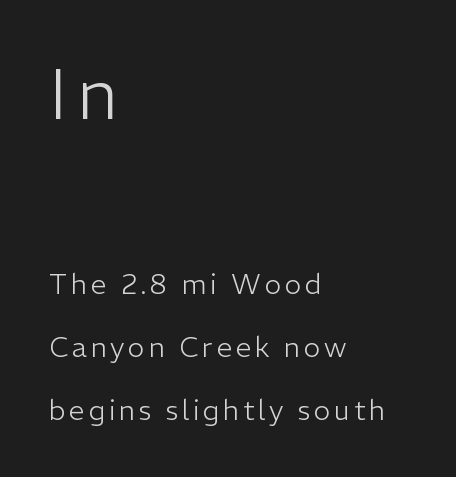
{"serif": "no", "italic": "no", "bold": "no", "weight": "light", "width": "normal", "stroke_contrast": "low", "x_height": "medium", "monospaced": "no", "underline": "no", "align": "left", "line_spacing": "loose", "line_spacing_ratio": 2.25, "larger_block": "first", "size_ratio": 2.54, "glyph_px": 71}
